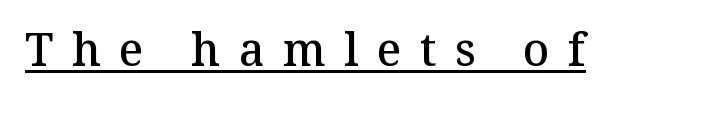
Q: Is the text bold? A: Semi-bold.
Q: Is the text italic (slanted)? A: No, it is upright.
Q: Is the typeface a serif or a sans-serif typeface? A: Serif.
Q: Is the text underlined? A: Yes.
Q: Is the spacing between letters normal or unusually wide? A: Unusually wide.
Q: Width (condensed, normal, or wide)? A: Normal.
Q: Stroke contrast? A: Medium.
Q: x-height? A: Medium.
Q: Monospaced? A: No.
